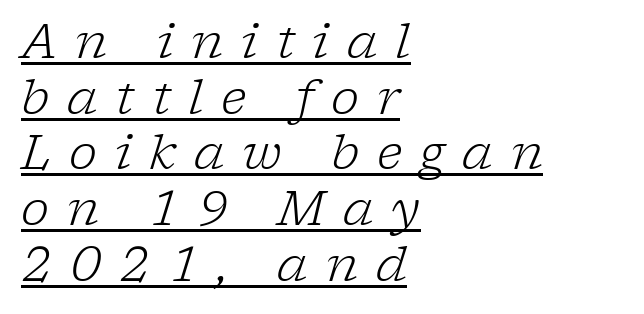
Underlined type. Little horizontal feet cap the strokes, marking this as serif type. Here the glyphs are tracked loosely, breaking word shapes into spaced letters. A student would call this left alignment; a typographer would say flush left, rag right. An italicized treatment has been applied to the whole sample. The rendering uses natural spacing where letterforms have individual widths.
